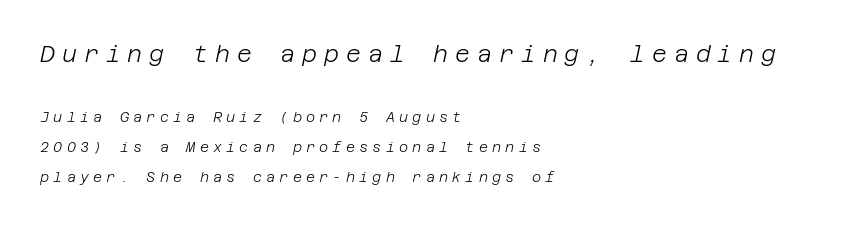
Words appear elongated and porous because spacing is wide. Does the copy run flush right? No — it runs flush left. Every character sits at an angle, as italics do. Check the space under the baseline: it is left empty. Letters have the restrained weight of plain body copy at most.
